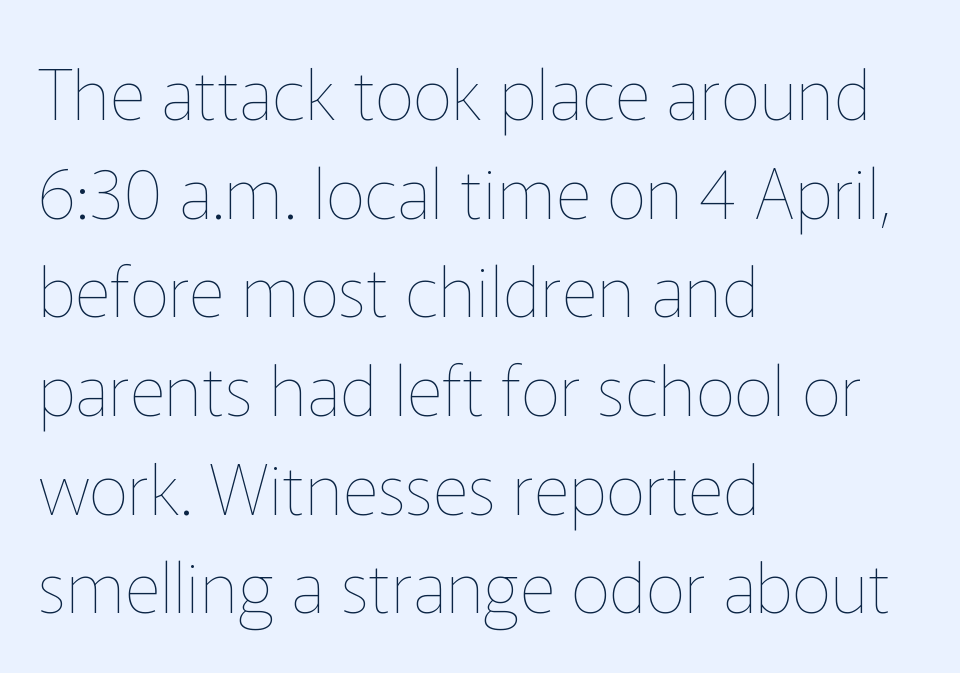
The image shows 70 px thin type, upright; set left-aligned, normal line spacing (1.41x), normal letter spacing, not underlined; low stroke contrast and a medium x-height.
